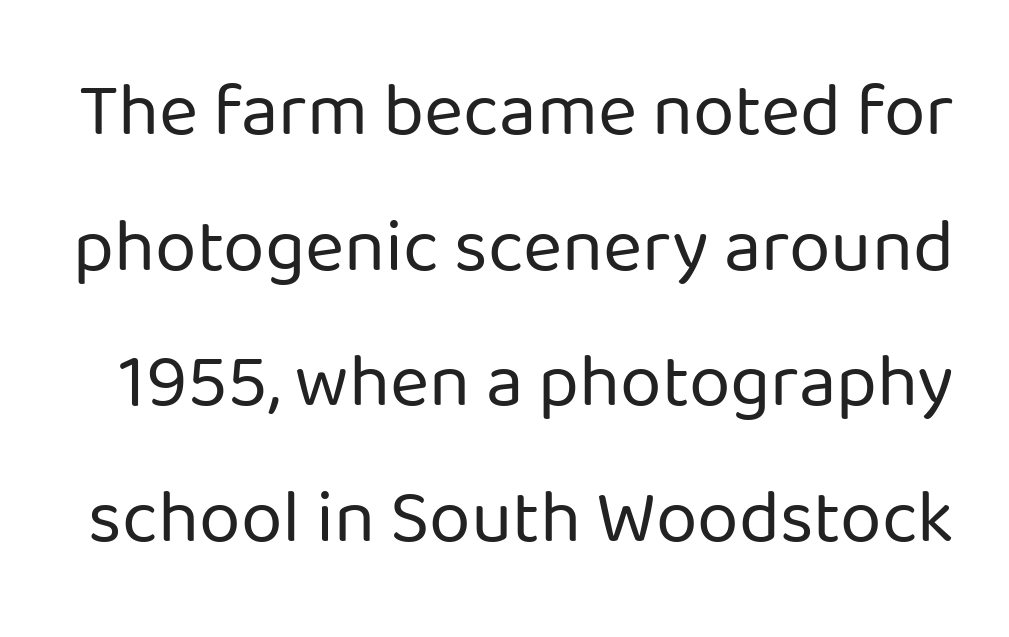
{"serif": "no", "italic": "no", "bold": "no", "weight": "regular", "width": "normal", "stroke_contrast": "low", "x_height": "medium", "monospaced": "no", "underline": "no", "line_spacing_ratio": 1.81, "letter_spacing": "normal", "letter_spacing_em": 0.0, "glyph_px": 75}
